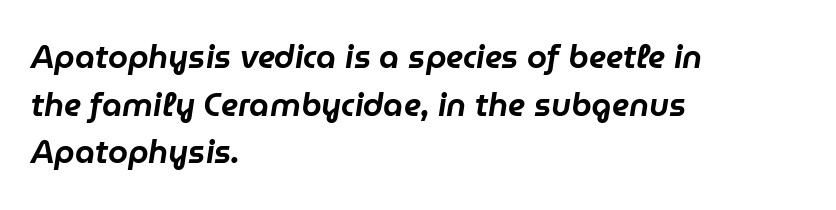
The specimen reads as italic at a glance. Compared with typical body copy, the letter spacing here is the same. Check under the words: just untouched page. Visually the block forms a straight wall on the left and a jagged coastline on the right. Here the designer chose a conventional face with non-uniform glyph widths. Quick note: interline space is typical.
